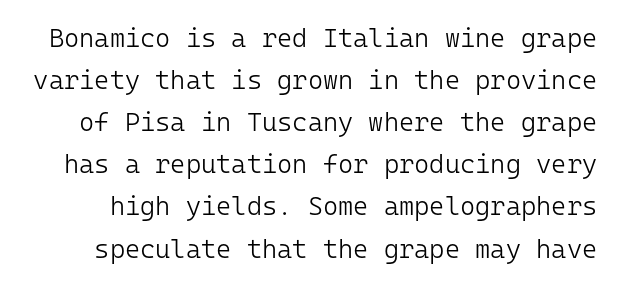
Q: Is the text bold? A: No.
Q: Is the text italic (slanted)? A: No, it is upright.
Q: Is the text underlined? A: No.
Q: Is the spacing between letters normal or unusually wide? A: Normal.
Q: Is the spacing between lines tight, normal or loose? A: Normal.
